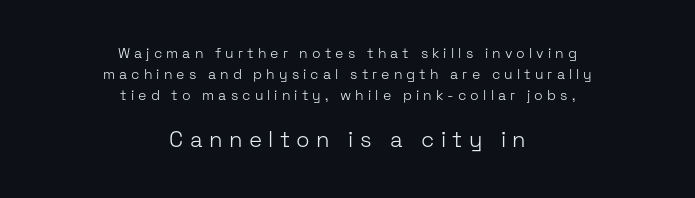
The image shows 22 px text type, upright; set centered, normal line spacing (1.5x), unusually wide letter spacing (+0.29 em), not underlined; the second (bottom) block is 1.57x larger.
